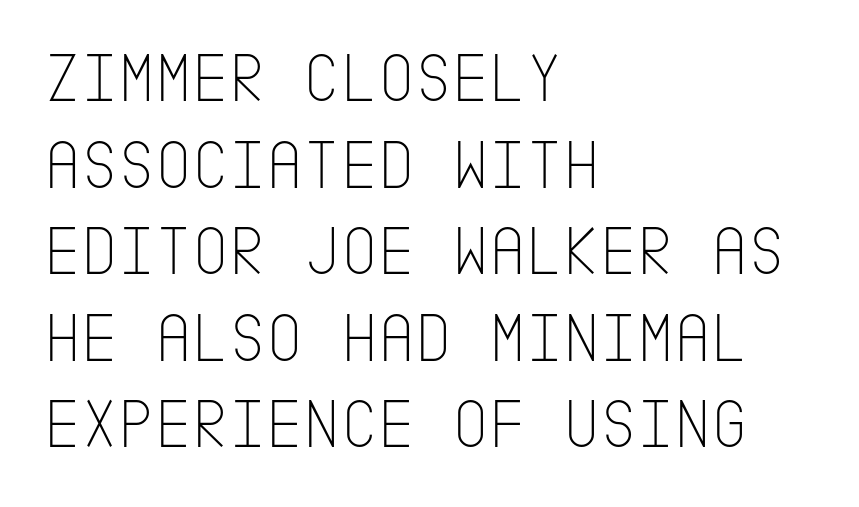
Q: Is the text bold? A: No.
Q: Is the text italic (slanted)? A: No, it is upright.
Q: Is the typeface a serif or a sans-serif typeface? A: Sans-serif.
Q: Is the text underlined? A: No.
Q: How is the paragraph aligned? A: Left-aligned.
Q: Is the spacing between letters normal or unusually wide? A: Normal.
Q: Width (condensed, normal, or wide)? A: Condensed.
Q: Stroke contrast? A: Low.
Q: x-height? A: Large.
